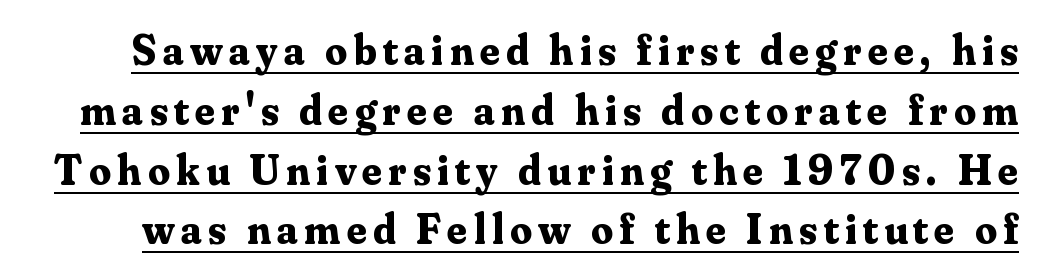
The image shows 43 px bold serif type, upright; set normal line spacing (1.39x), underlined; medium stroke contrast and a small x-height.
